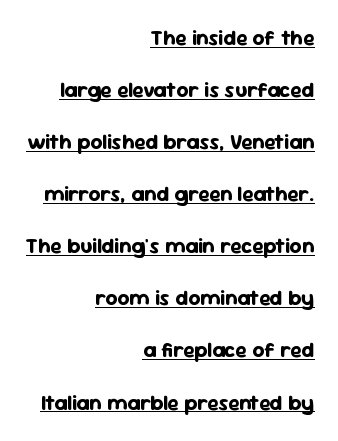
{"italic": "no", "bold": "yes", "underline": "yes", "align": "right", "line_spacing": "loose", "line_spacing_ratio": 2.48, "letter_spacing": "normal", "letter_spacing_em": 0.0, "glyph_px": 21}
